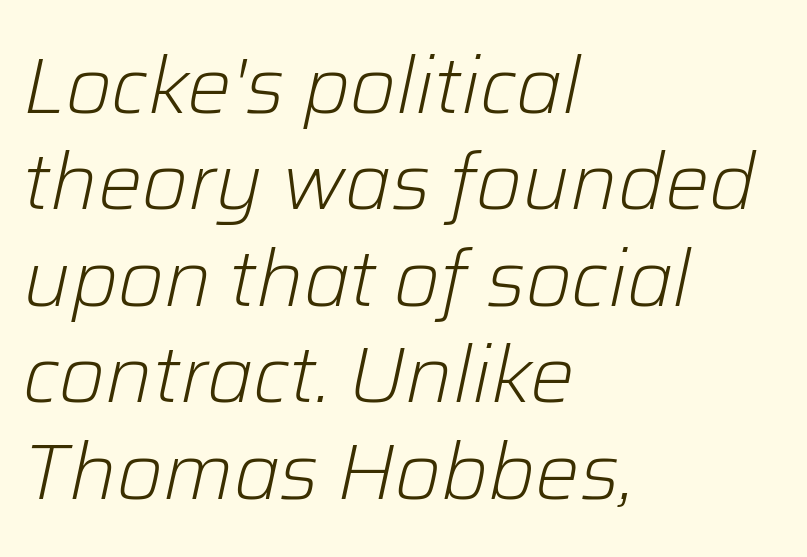
The passage is arranged the way most books set body copy — flush left. Think of a printed novel: that variable character pitch is what you see here. Is the letter spacing exaggerated? No — it looks like the ordinary default. The area under the type is left untouched.
